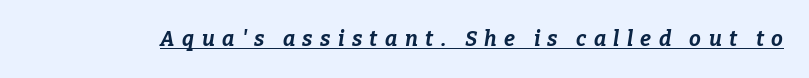
Tracking here is generous; glyphs stand well apart from one another. Underlining? Definitely there. The rendering uses a bold face; every stroke is thick and dark. Posture: slanted.
